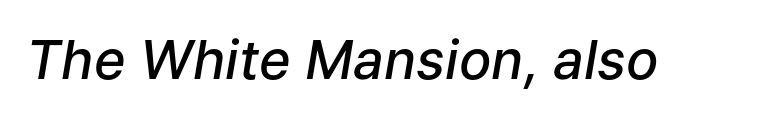
{"italic": "yes", "lean": "right", "slant_degrees": 9, "bold": "semi", "weight": "semibold", "width": "normal", "stroke_contrast": "low", "x_height": "medium", "monospaced": "no", "underline": "no", "letter_spacing": "normal", "letter_spacing_em": 0.0, "glyph_px": 54}
